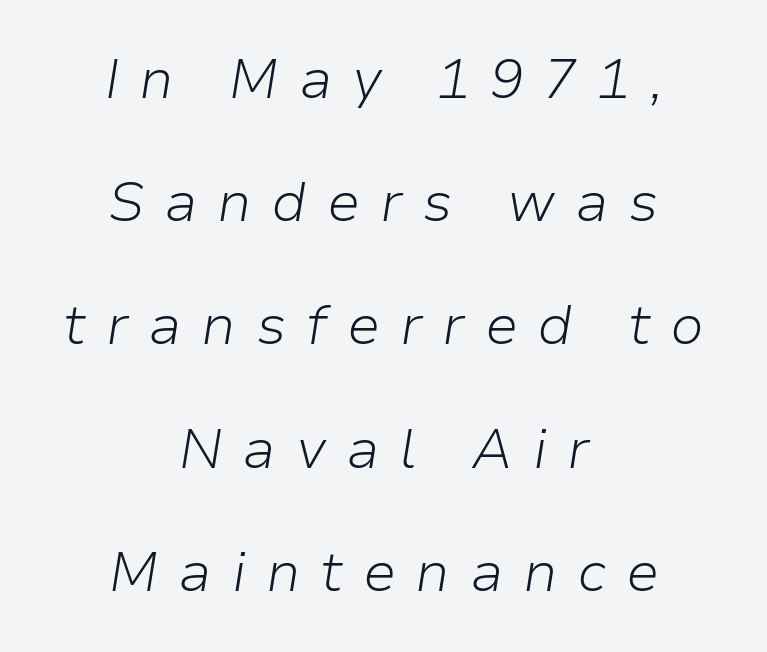
Q: Is the text bold? A: No.
Q: Is the text italic (slanted)? A: Yes, it leans right by about 9 degrees.
Q: Is the text underlined? A: No.
Q: How is the paragraph aligned? A: Centered.
Q: Is the spacing between letters normal or unusually wide? A: Unusually wide.
Q: Is the spacing between lines tight, normal or loose? A: Loose.
Q: Width (condensed, normal, or wide)? A: Normal.
Q: Stroke contrast? A: Low.
Q: x-height? A: Medium.
Q: Monospaced? A: No.
